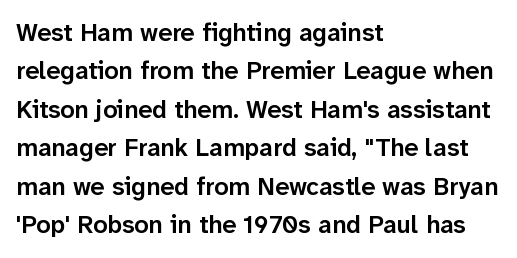
{"italic": "no", "bold": "semi", "underline": "no", "align": "left", "line_spacing": "normal", "line_spacing_ratio": 1.54, "letter_spacing": "normal", "letter_spacing_em": 0.0, "glyph_px": 25}
